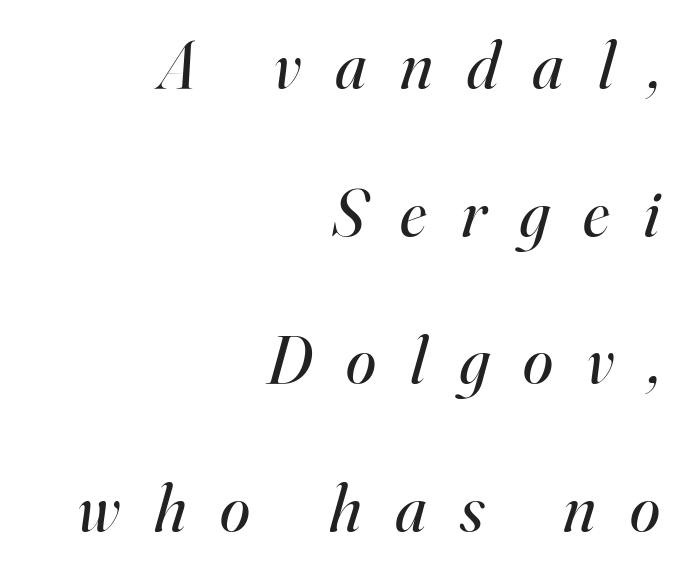
Would a proofreader flag this as italicized? Yes. Stems here are at most as thick as an everyday book face. The designer went with a serif here, giving each stem small feet. Spacing verdict: proportional, widths tailored to each character. Students, observe: this is what heavily led, spacious text looks like. Notice how the passage keeps a crisp vertical edge on the right only.
